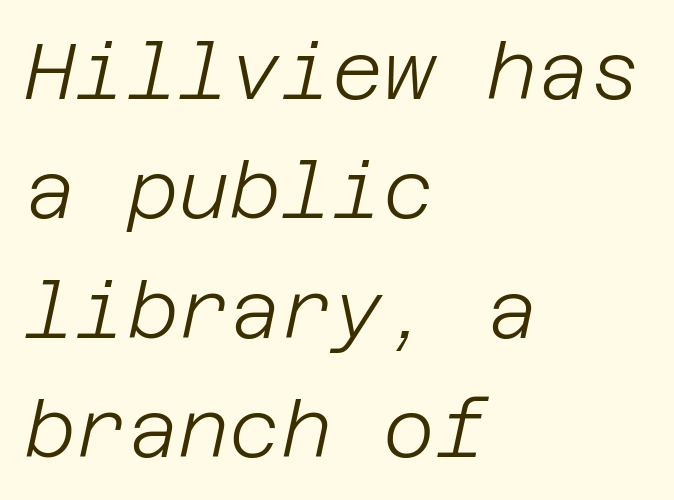
{"italic": "yes", "lean": "right", "slant_degrees": 12, "bold": "no", "weight": "light", "width": "normal", "stroke_contrast": "low", "x_height": "large", "underline": "no", "align": "left", "line_spacing": "normal", "line_spacing_ratio": 1.51, "letter_spacing": "normal", "letter_spacing_em": 0.0, "glyph_px": 79}
